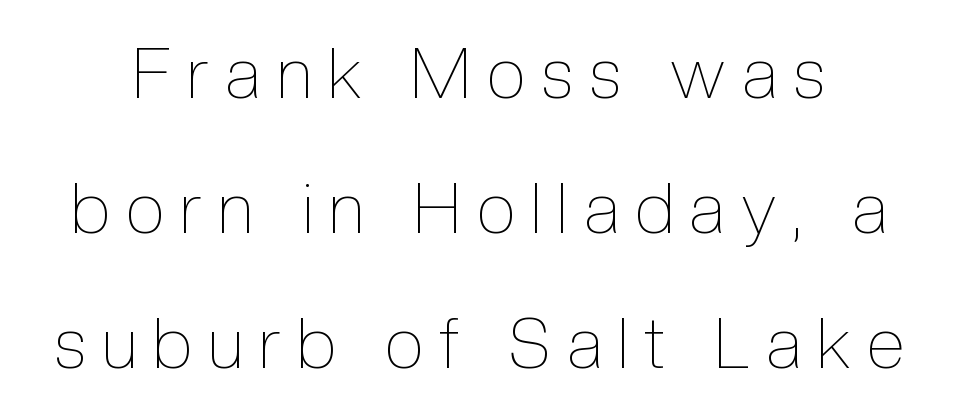
Quick note: underline off. Short note: letters widely spaced. The letters advance in unequal steps, a hallmark of proportional type. Do the letters lean? They stand straight. The characters are drawn with everyday or finer stroke widths.
